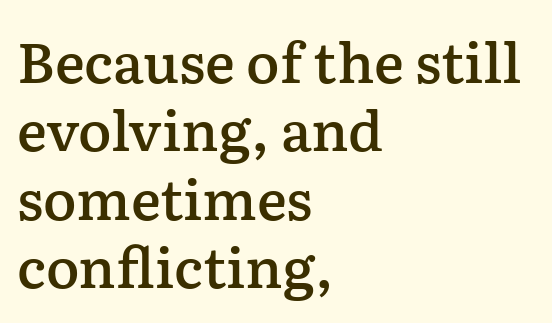
The image shows 56 px semibold serif type, upright; set left-aligned, line spacing 1.22x, normal letter spacing, not underlined; low stroke contrast and a medium x-height.
